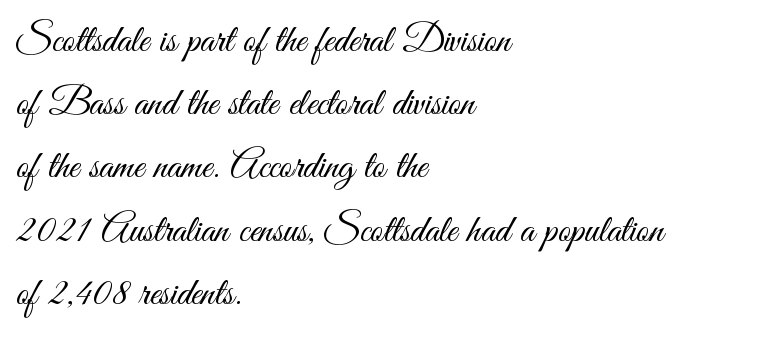
The image shows 40 px light, condensed sans-serif type; set left-aligned, normal line spacing (1.58x), normal letter spacing, not underlined; medium stroke contrast and a small x-height.
